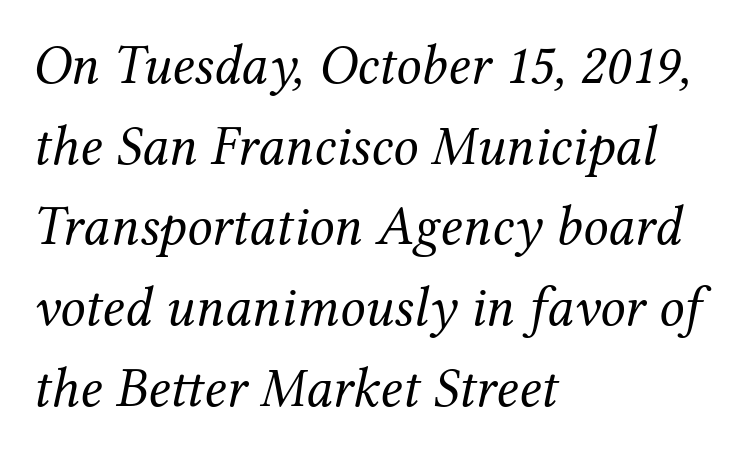
The image shows 56 px regular-weight serif type, italic (leaning right); set left-aligned, normal line spacing (1.44x), normal letter spacing, not underlined; medium stroke contrast and a medium x-height.
